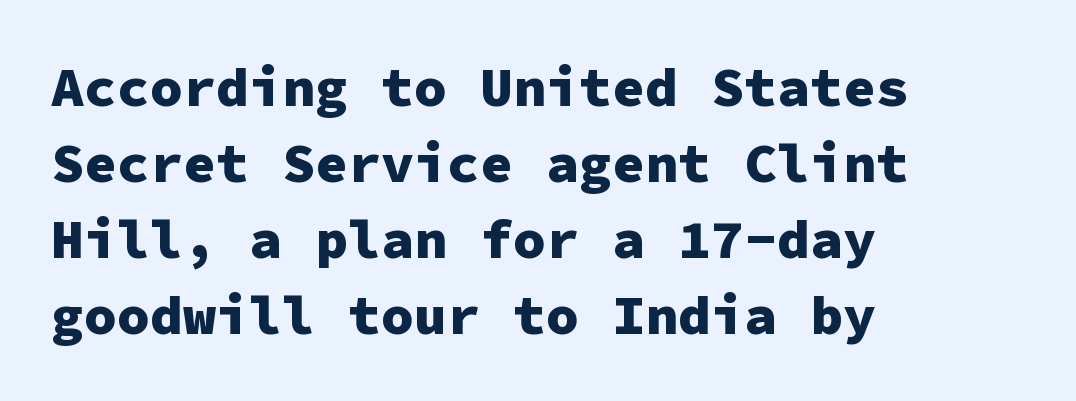
{"serif": "no", "italic": "no", "bold": "yes", "weight": "heavy", "width": "normal", "stroke_contrast": "low", "x_height": "medium", "monospaced": "yes", "underline": "no", "align": "left", "line_spacing": "normal", "line_spacing_ratio": 1.38, "letter_spacing": "normal", "letter_spacing_em": 0.0, "glyph_px": 55}
